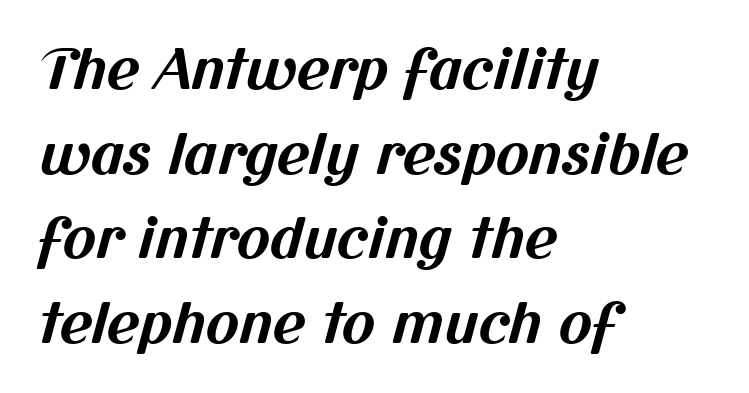
The typeface chosen for these lines omits serifs. Nobody touched the tracking dial on this one. The designer left line spacing at the default. Honestly, there is no underline to notice here at all. Is the block centered? No — it sits flush against the left margin.
